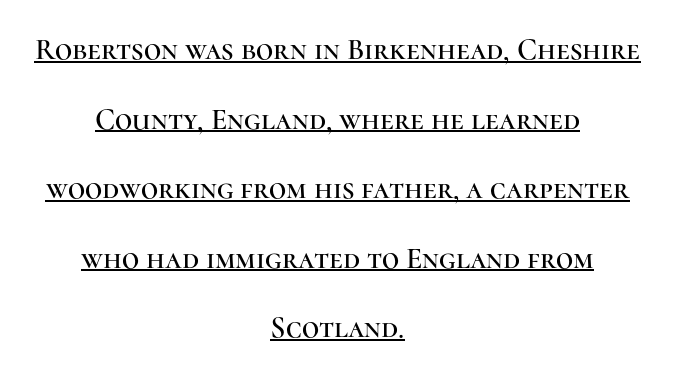
The image shows 30 px serif type, upright; set centered, loose line spacing (2.32x), normal letter spacing, underlined; high stroke contrast and a medium x-height.
